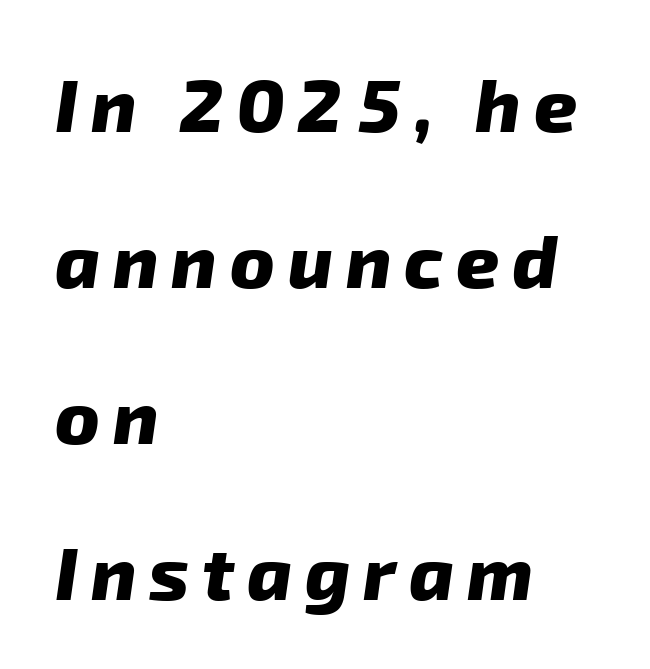
Q: Is the text bold? A: Yes.
Q: Is the typeface a serif or a sans-serif typeface? A: Sans-serif.
Q: Is the text underlined? A: No.
Q: How is the paragraph aligned? A: Left-aligned.
Q: Is the spacing between lines tight, normal or loose? A: Loose.
Q: Width (condensed, normal, or wide)? A: Normal.
Q: Stroke contrast? A: Low.
Q: x-height? A: Medium.
Q: Monospaced? A: No.
